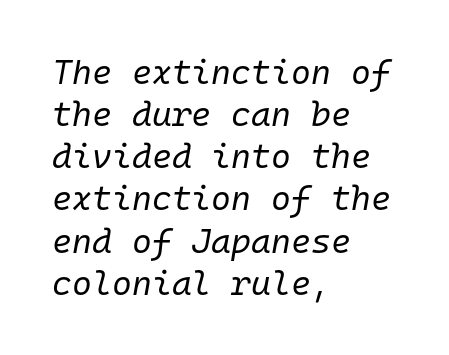
The image shows 34 px regular-weight type, italic (leaning right), monospaced; set left-aligned, line spacing 1.24x, normal letter spacing, not underlined; low stroke contrast and a medium x-height.
